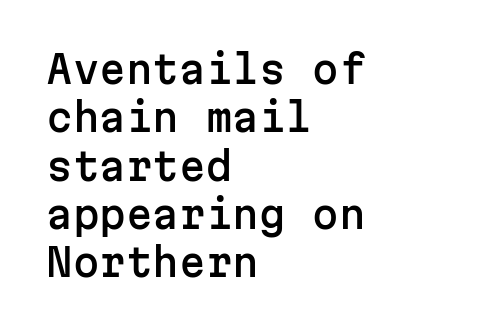
Q: Is the text italic (slanted)? A: No, it is upright.
Q: Is the typeface a serif or a sans-serif typeface? A: Sans-serif.
Q: Is the text underlined? A: No.
Q: How is the paragraph aligned? A: Left-aligned.
Q: Is the spacing between letters normal or unusually wide? A: Normal.
Q: Is the spacing between lines tight, normal or loose? A: Normal.
Q: Width (condensed, normal, or wide)? A: Normal.
Q: Stroke contrast? A: Low.
Q: x-height? A: Medium.
Q: Monospaced? A: Yes.
